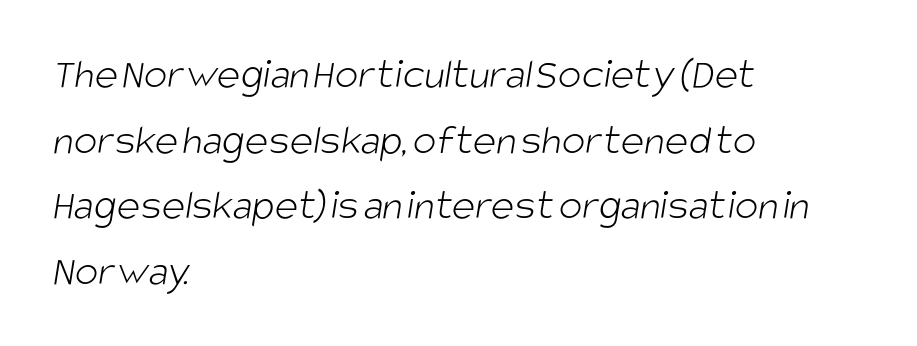
Q: Is the text bold? A: No.
Q: Is the typeface a serif or a sans-serif typeface? A: Sans-serif.
Q: Is the text underlined? A: No.
Q: How is the paragraph aligned? A: Left-aligned.
Q: Is the spacing between letters normal or unusually wide? A: Normal.
Q: Is the spacing between lines tight, normal or loose? A: Normal.
Q: Width (condensed, normal, or wide)? A: Condensed.
Q: Stroke contrast? A: Low.
Q: x-height? A: Large.
Q: Monospaced? A: No.
